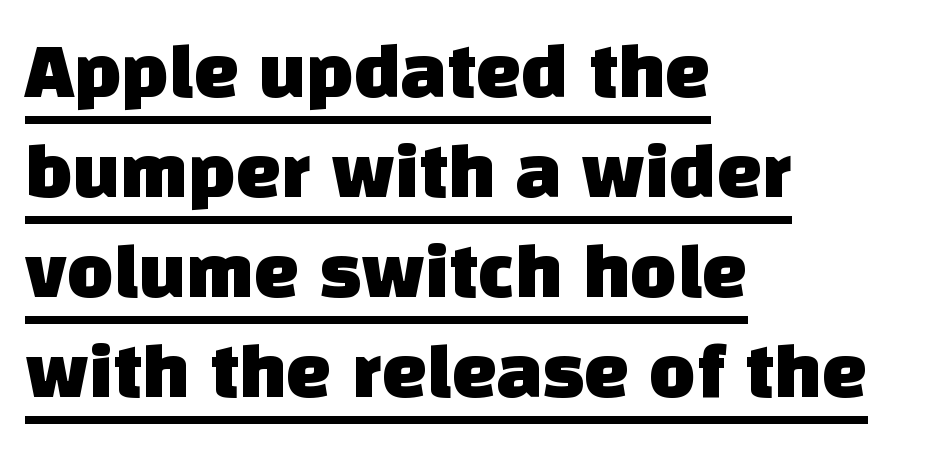
Typographically, this falls in the sans-serif category. No extra tracking has been applied to these lines. Interline gaps are of average width in this sample. Each letter keeps its own natural width here, so spacing adapts to shape.
